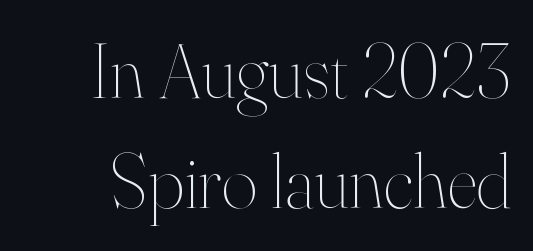
Baseline-to-baseline distance is the conventional proportion of letter height. The type sits square on the baseline with zero lean. The strip under each line holds only bare page. The type is set solid horizontally, with unmodified tracking. Unbolded letterforms with no extra heft.
